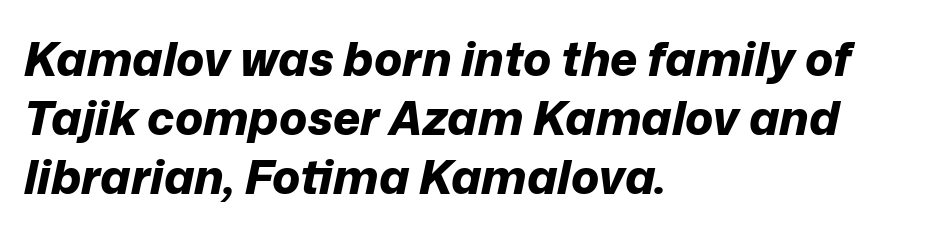
The image shows 47 px bold type, italic (leaning right); set left-aligned, normal line spacing (1.26x), normal letter spacing, not underlined; low stroke contrast and a medium x-height.
